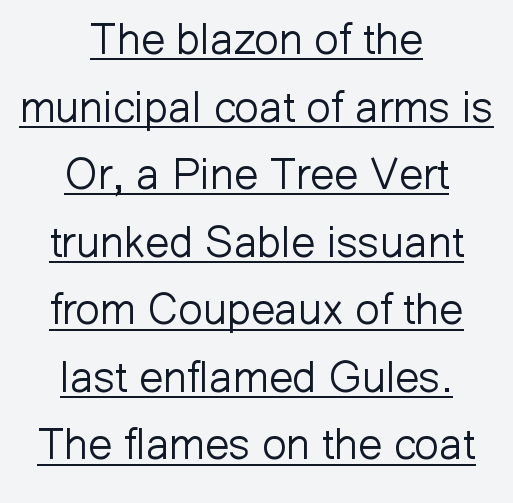
Q: Is the text bold? A: No.
Q: Is the text italic (slanted)? A: No, it is upright.
Q: Is the typeface a serif or a sans-serif typeface? A: Sans-serif.
Q: Is the text underlined? A: Yes.
Q: How is the paragraph aligned? A: Centered.
Q: Is the spacing between letters normal or unusually wide? A: Normal.
Q: Is the spacing between lines tight, normal or loose? A: Normal.
Q: Width (condensed, normal, or wide)? A: Normal.
Q: Stroke contrast? A: Low.
Q: x-height? A: Medium.
Q: Monospaced? A: No.
